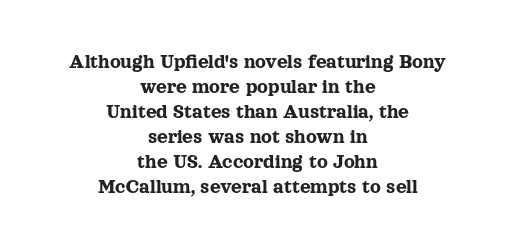
{"italic": "no", "underline": "no", "align": "center", "line_spacing_ratio": 1.19, "letter_spacing": "normal", "letter_spacing_em": 0.0, "glyph_px": 21}
